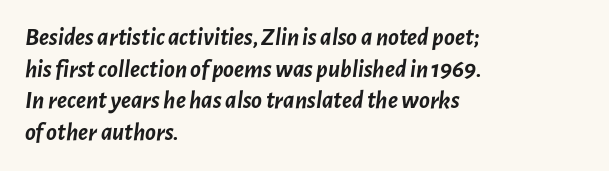
The image shows 25 px bold type, italic (leaning right); set left-aligned, normal line spacing (1.27x), normal letter spacing, not underlined.
